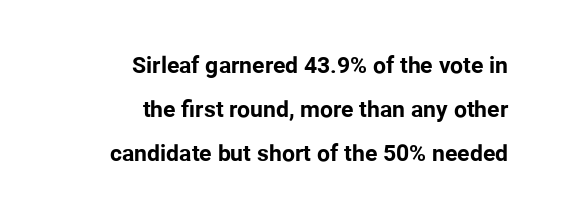
{"italic": "no", "bold": "yes", "underline": "no", "align": "right", "line_spacing": "loose", "line_spacing_ratio": 1.92, "letter_spacing": "normal", "letter_spacing_em": 0.0, "glyph_px": 23}
